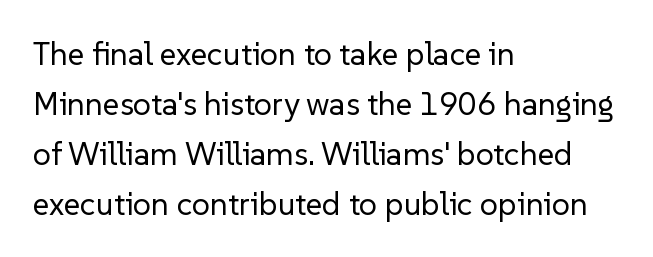
The image shows 32 px regular-weight sans-serif type, upright; set left-aligned, normal line spacing (1.56x), normal letter spacing, not underlined; low stroke contrast and a medium x-height.
